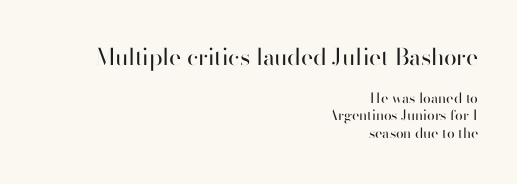
Q: Is the text bold? A: No.
Q: Is the text italic (slanted)? A: No, it is upright.
Q: Is the text underlined? A: No.
Q: How is the paragraph aligned? A: Right-aligned.
Q: Is the spacing between letters normal or unusually wide? A: Normal.
Q: Is the spacing between lines tight, normal or loose? A: Normal.
Q: Which block of text is set in a larger size, the first (top) or the second (bottom)? A: The first (top) one.
